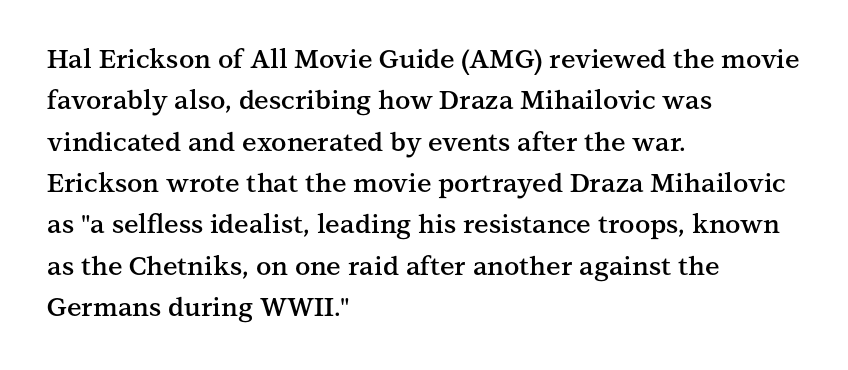
{"italic": "no", "bold": "semi", "underline": "no", "align": "left", "line_spacing": "normal", "line_spacing_ratio": 1.59, "letter_spacing": "normal", "letter_spacing_em": 0.0, "glyph_px": 26}
